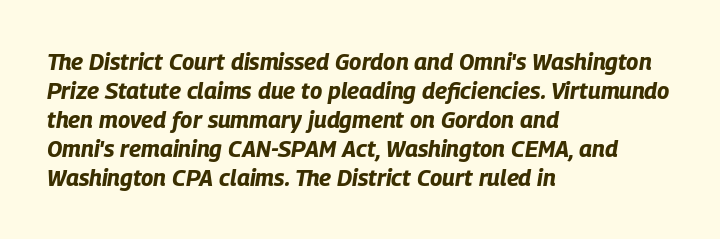
Heavy, bold letterforms. Whoever set this chose a conventional vertical rhythm. All the whitespace from short lines collects on the right. The glyphs look as if they've been sheared to an angle. Each word holds together tightly as a unit, with standard inter-letter gaps.
